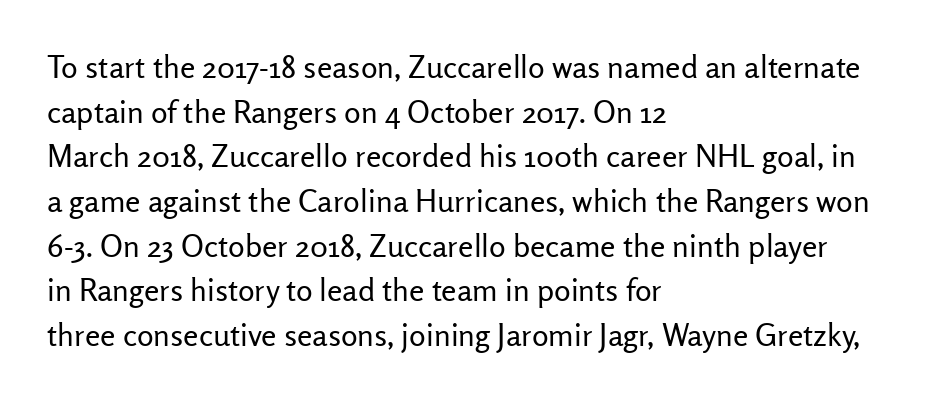
Q: Is the text bold? A: No.
Q: Is the text italic (slanted)? A: No, it is upright.
Q: Is the typeface a serif or a sans-serif typeface? A: Sans-serif.
Q: Is the text underlined? A: No.
Q: How is the paragraph aligned? A: Left-aligned.
Q: Is the spacing between letters normal or unusually wide? A: Normal.
Q: Is the spacing between lines tight, normal or loose? A: Normal.
Q: Width (condensed, normal, or wide)? A: Normal.
Q: Stroke contrast? A: Low.
Q: x-height? A: Medium.
Q: Monospaced? A: No.
